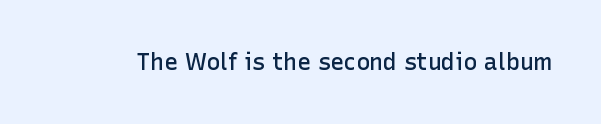
{"italic": "no", "bold": "semi", "underline": "no", "letter_spacing": "normal", "letter_spacing_em": 0.0, "glyph_px": 23}
